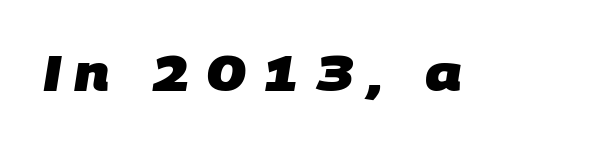
{"serif": "no", "bold": "yes", "weight": "heavy", "width": "normal", "stroke_contrast": "low", "x_height": "large", "monospaced": "no", "underline": "no", "letter_spacing": "wide", "letter_spacing_em": 0.25, "glyph_px": 49}
